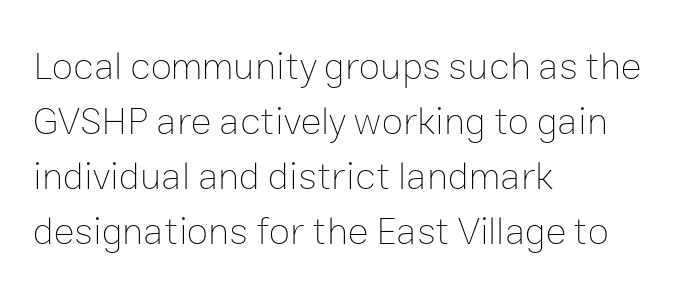
Q: Is the text bold? A: No.
Q: Is the text italic (slanted)? A: No, it is upright.
Q: Is the text underlined? A: No.
Q: How is the paragraph aligned? A: Left-aligned.
Q: Is the spacing between letters normal or unusually wide? A: Normal.
Q: Is the spacing between lines tight, normal or loose? A: Normal.
Q: Width (condensed, normal, or wide)? A: Normal.
Q: Stroke contrast? A: Low.
Q: x-height? A: Medium.
Q: Monospaced? A: No.
